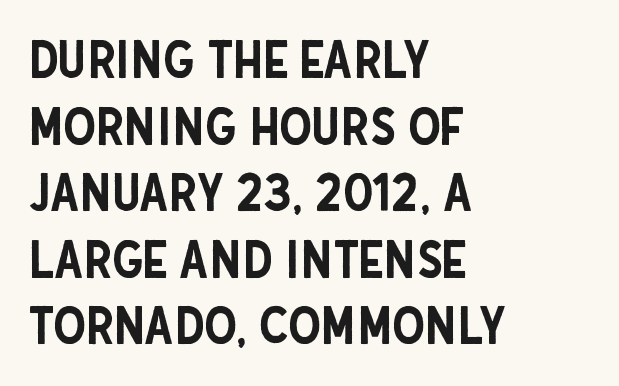
Decoration check: the copy has no underline. The lines sit at an ordinary, default distance from one another. Each letter's strokes conclude bluntly, with no projecting serifs. The passage shown has conventional tracking throughout. Nope, not italic — everything's standing straight.
